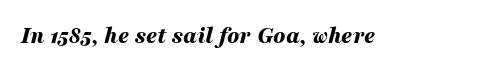
Default kerning and tracking; the words read as compact shapes. Slant detected: the letters are inclined. Plenty of ink on the page — the face is bold. Plain, unruled lines of type.
